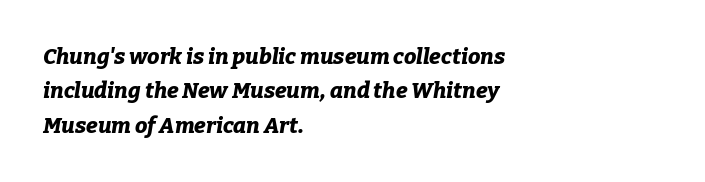
Q: Is the text bold? A: Yes.
Q: Is the text italic (slanted)? A: Yes, it leans right by about 9 degrees.
Q: Is the text underlined? A: No.
Q: How is the paragraph aligned? A: Left-aligned.
Q: Is the spacing between letters normal or unusually wide? A: Normal.
Q: Is the spacing between lines tight, normal or loose? A: Normal.
